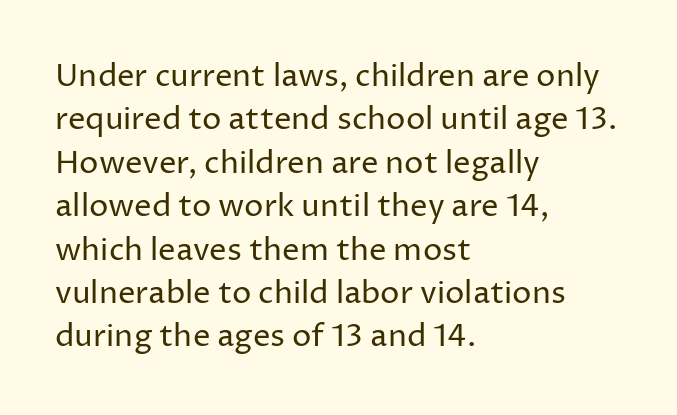
{"serif": "no", "italic": "no", "bold": "no", "weight": "regular", "width": "normal", "stroke_contrast": "low", "x_height": "medium", "monospaced": "no", "underline": "no", "align": "left", "line_spacing": "normal", "line_spacing_ratio": 1.4, "letter_spacing": "normal", "letter_spacing_em": 0.0, "glyph_px": 31}
